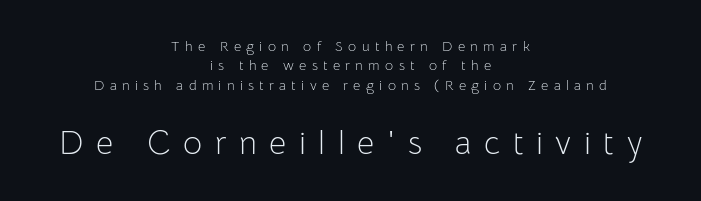
The image shows 33 px light sans-serif type, upright; set centered, normal line spacing (1.39x), unusually wide letter spacing (+0.38 em), not underlined; the second (bottom) block is 2.36x larger; low stroke contrast and a medium x-height.
